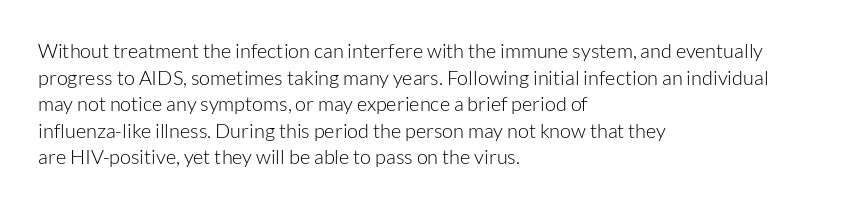
{"italic": "no", "bold": "no", "underline": "no", "align": "left", "line_spacing": "normal", "line_spacing_ratio": 1.33, "letter_spacing": "normal", "letter_spacing_em": 0.0, "glyph_px": 20}
